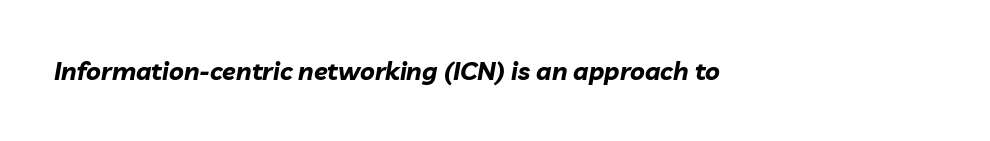
Emphasis by weight is at full strength: bold. Observe the lean: these are italic letterforms. Underlining? Definitely not there. Observe the ordinary spacing: letters are neighbours, not strangers.
